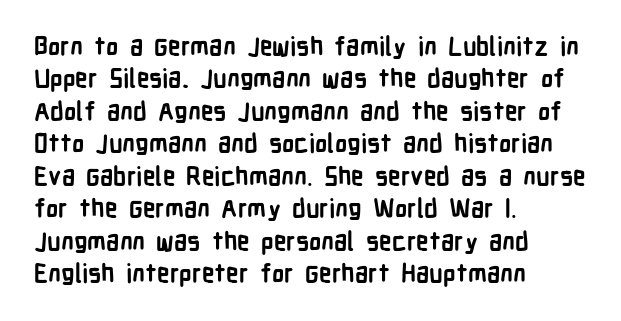
{"italic": "no", "bold": "yes", "underline": "no", "align": "left", "line_spacing": "normal", "line_spacing_ratio": 1.3, "letter_spacing": "normal", "letter_spacing_em": 0.0, "glyph_px": 25}
